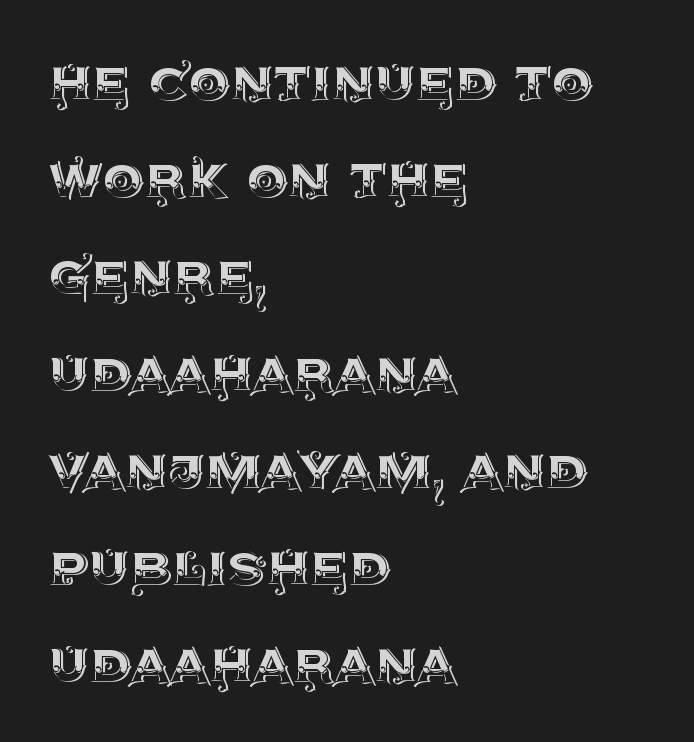
Q: Is the text italic (slanted)? A: No, it is upright.
Q: Is the text underlined? A: No.
Q: How is the paragraph aligned? A: Left-aligned.
Q: Is the spacing between letters normal or unusually wide? A: Normal.
Q: Is the spacing between lines tight, normal or loose? A: Normal.
Q: Width (condensed, normal, or wide)? A: Normal.
Q: x-height? A: Large.
Q: Monospaced? A: No.
